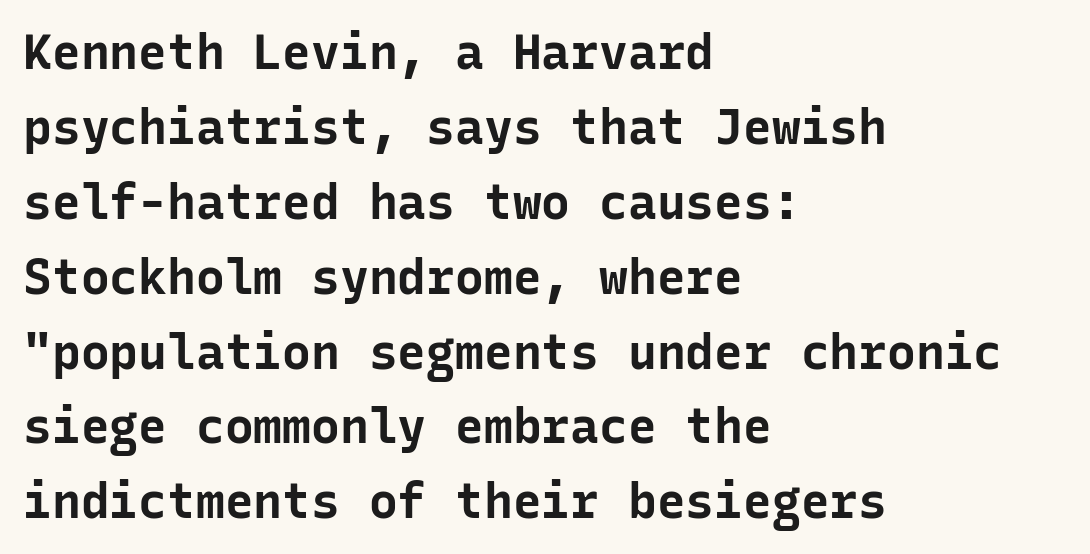
The image shows 48 px bold sans-serif type, upright, monospaced; set left-aligned, normal line spacing (1.56x), normal letter spacing, not underlined; low stroke contrast and a medium x-height.
